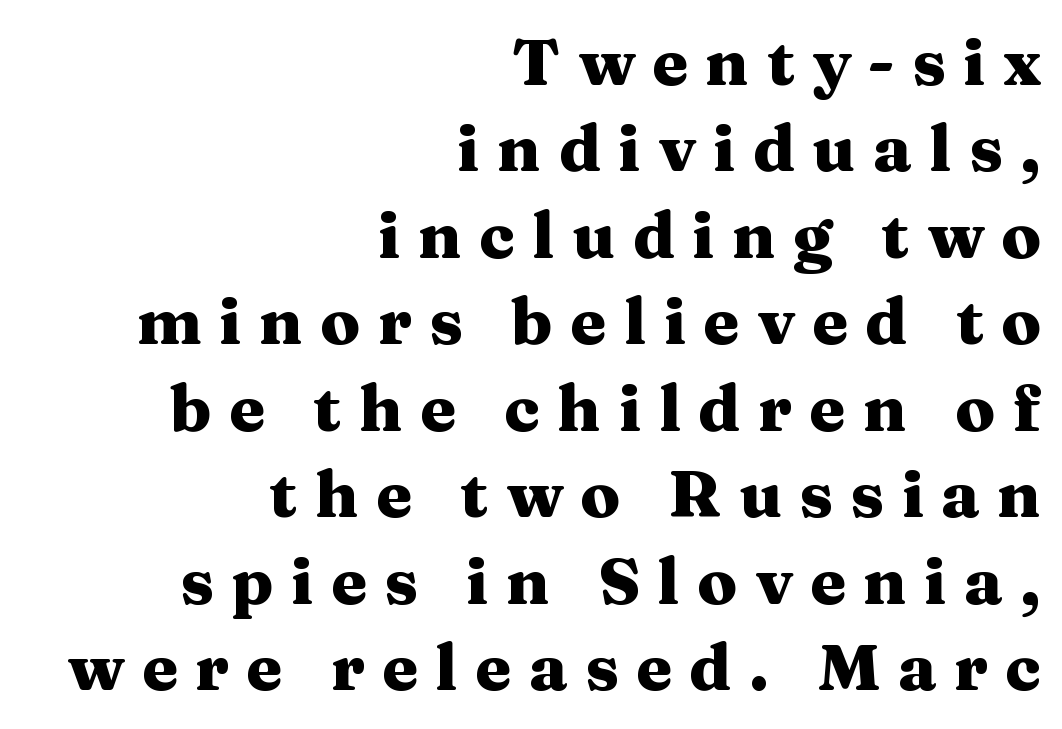
{"serif": "yes", "italic": "no", "bold": "yes", "weight": "heavy", "width": "wide", "stroke_contrast": "medium", "x_height": "medium", "monospaced": "no", "underline": "no", "align": "right", "line_spacing": "normal", "line_spacing_ratio": 1.33, "letter_spacing": "wide", "letter_spacing_em": 0.27, "glyph_px": 65}
